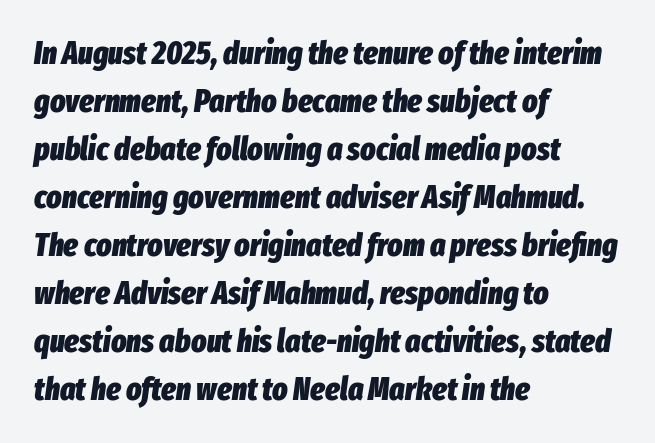
Q: Is the text bold? A: Yes.
Q: Is the text italic (slanted)? A: Yes, it leans right by about 8 degrees.
Q: Is the text underlined? A: No.
Q: How is the paragraph aligned? A: Left-aligned.
Q: Is the spacing between letters normal or unusually wide? A: Normal.
Q: Is the spacing between lines tight, normal or loose? A: Normal.
Q: Width (condensed, normal, or wide)? A: Condensed.
Q: Stroke contrast? A: Low.
Q: x-height? A: Medium.
Q: Monospaced? A: No.
